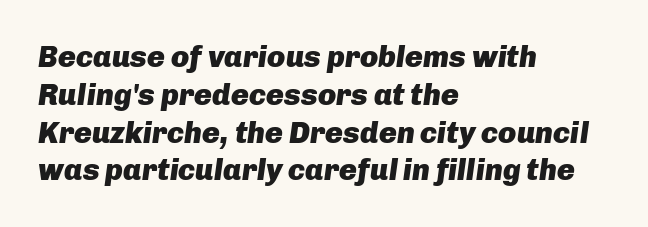
Q: Is the text bold? A: Yes.
Q: Is the text italic (slanted)? A: Yes, it leans right by about 8 degrees.
Q: Is the text underlined? A: No.
Q: How is the paragraph aligned? A: Left-aligned.
Q: Is the spacing between letters normal or unusually wide? A: Normal.
Q: Is the spacing between lines tight, normal or loose? A: Normal.
Q: Width (condensed, normal, or wide)? A: Normal.
Q: Stroke contrast? A: Low.
Q: x-height? A: Medium.
Q: Monospaced? A: No.
